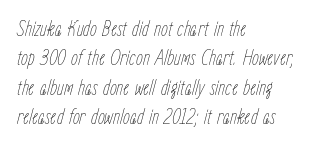
{"italic": "yes", "lean": "right", "slant_degrees": 15, "bold": "no", "underline": "no", "align": "left", "line_spacing": "normal", "line_spacing_ratio": 1.33, "letter_spacing": "normal", "letter_spacing_em": 0.0, "glyph_px": 22}
